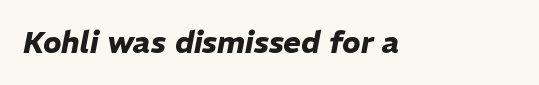
{"italic": "yes", "lean": "right", "slant_degrees": 11, "bold": "yes", "weight": "heavy", "width": "normal", "stroke_contrast": "low", "x_height": "medium", "monospaced": "no", "underline": "no", "letter_spacing": "normal", "letter_spacing_em": 0.0, "glyph_px": 30}
